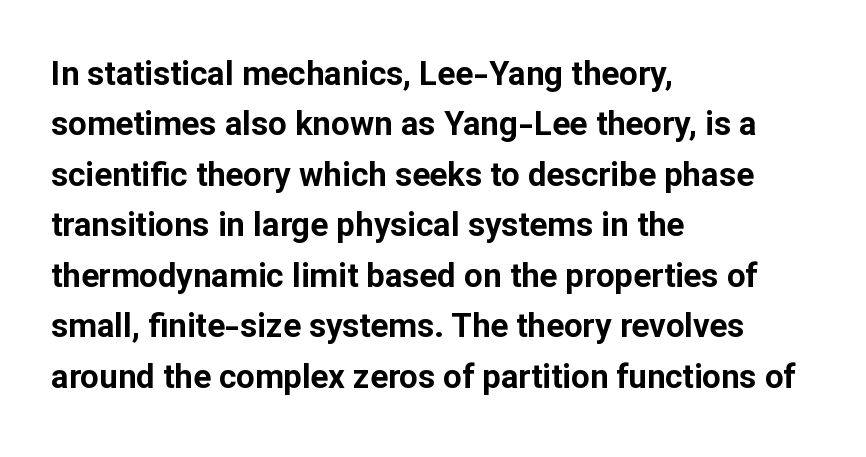
The image shows 33 px bold sans-serif type, upright; set left-aligned, normal line spacing (1.53x), normal letter spacing, not underlined; low stroke contrast and a medium x-height.
